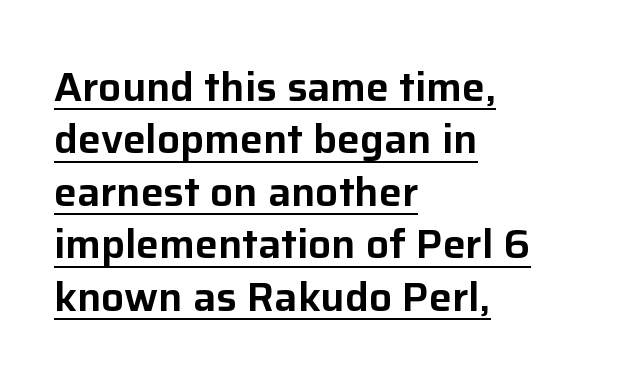
Q: Is the text italic (slanted)? A: No, it is upright.
Q: Is the typeface a serif or a sans-serif typeface? A: Sans-serif.
Q: Is the text underlined? A: Yes.
Q: How is the paragraph aligned? A: Left-aligned.
Q: Is the spacing between letters normal or unusually wide? A: Normal.
Q: Is the spacing between lines tight, normal or loose? A: Normal.
Q: Width (condensed, normal, or wide)? A: Normal.
Q: Stroke contrast? A: Low.
Q: x-height? A: Medium.
Q: Monospaced? A: No.
